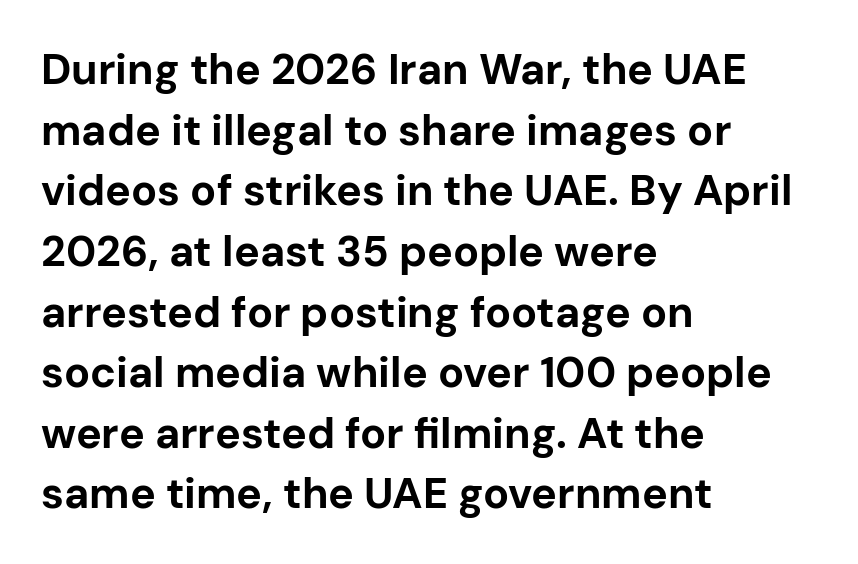
The image shows 43 px bold sans-serif type, upright; set left-aligned, normal line spacing (1.41x), normal letter spacing, not underlined; low stroke contrast and a medium x-height.
